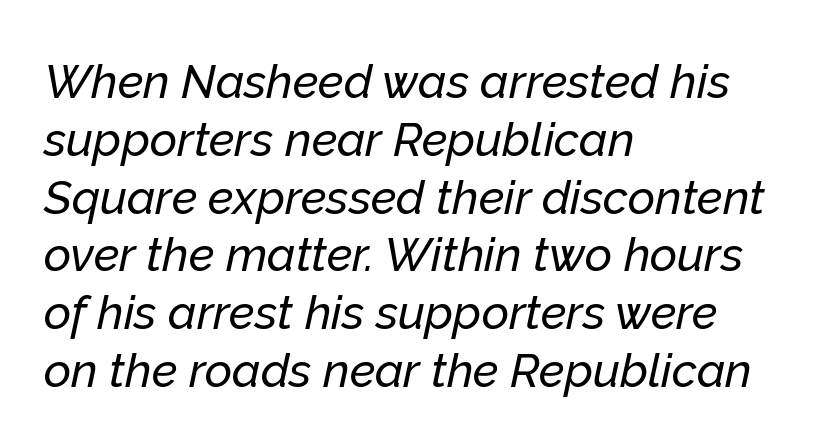
The image shows 47 px text type, italic (leaning right); set left-aligned, line spacing 1.23x, normal letter spacing, not underlined; low stroke contrast and a medium x-height.
